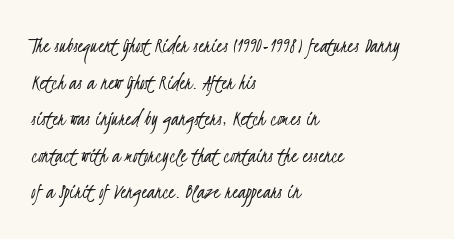
Q: Is the text bold? A: No.
Q: Is the text underlined? A: No.
Q: How is the paragraph aligned? A: Left-aligned.
Q: Is the spacing between letters normal or unusually wide? A: Normal.
Q: Is the spacing between lines tight, normal or loose? A: Normal.
